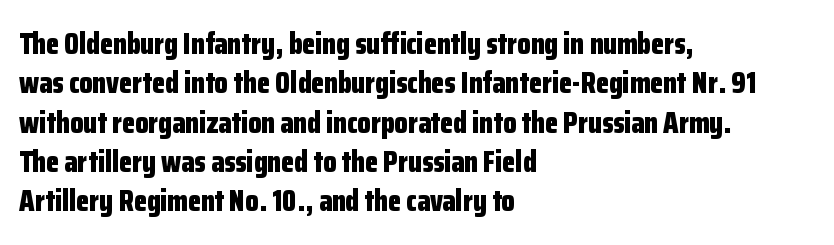
Q: Is the text bold? A: Yes.
Q: Is the text italic (slanted)? A: No, it is upright.
Q: Is the typeface a serif or a sans-serif typeface? A: Sans-serif.
Q: Is the text underlined? A: No.
Q: How is the paragraph aligned? A: Left-aligned.
Q: Is the spacing between letters normal or unusually wide? A: Normal.
Q: Is the spacing between lines tight, normal or loose? A: Normal.
Q: Width (condensed, normal, or wide)? A: Condensed.
Q: Stroke contrast? A: Low.
Q: x-height? A: Medium.
Q: Monospaced? A: No.
